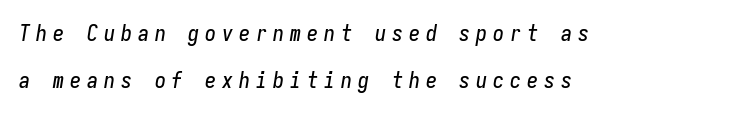
Q: Is the text italic (slanted)? A: Yes, it leans right by about 9 degrees.
Q: Is the text underlined? A: No.
Q: How is the paragraph aligned? A: Left-aligned.
Q: Is the spacing between letters normal or unusually wide? A: Unusually wide.
Q: Is the spacing between lines tight, normal or loose? A: Loose.
